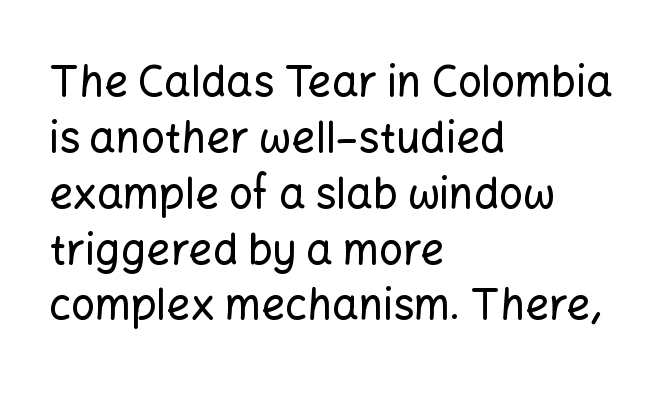
{"serif": "no", "italic": "no", "width": "normal", "stroke_contrast": "low", "x_height": "medium", "monospaced": "no", "underline": "no", "align": "left", "line_spacing": "normal", "line_spacing_ratio": 1.33, "letter_spacing": "normal", "letter_spacing_em": 0.0, "glyph_px": 42}
